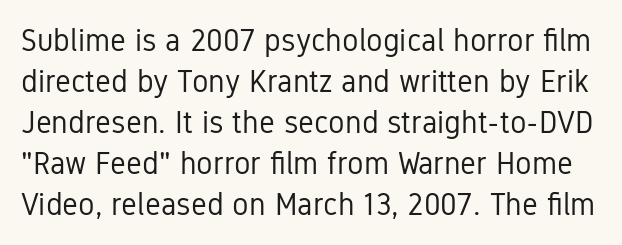
Q: Is the text bold? A: No.
Q: Is the text italic (slanted)? A: No, it is upright.
Q: Is the typeface a serif or a sans-serif typeface? A: Sans-serif.
Q: Is the text underlined? A: No.
Q: Is the spacing between letters normal or unusually wide? A: Normal.
Q: Is the spacing between lines tight, normal or loose? A: Normal.
Q: Width (condensed, normal, or wide)? A: Condensed.
Q: Stroke contrast? A: Low.
Q: x-height? A: Medium.
Q: Monospaced? A: No.
